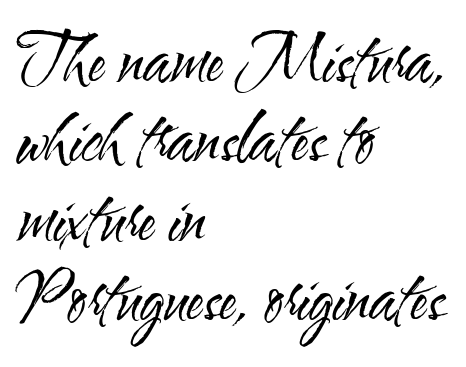
The typesetter chose a ragged-right arrangement here. These lines are rendered in a variable-pitch font. Unbolded letterforms with no extra heft. The type is set solid horizontally, with unmodified tracking. Underlining? Definitely not there.
